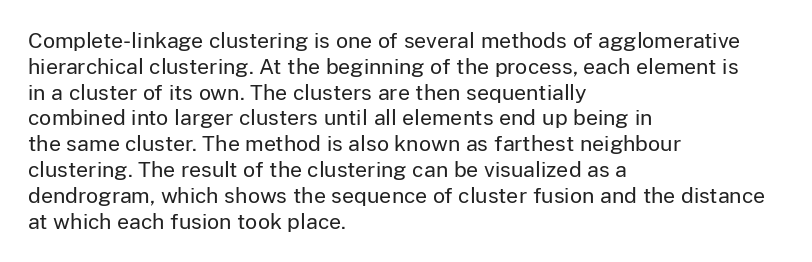
The image shows 21 px text type, upright; set left-aligned, line spacing 1.23x, normal letter spacing, not underlined.
